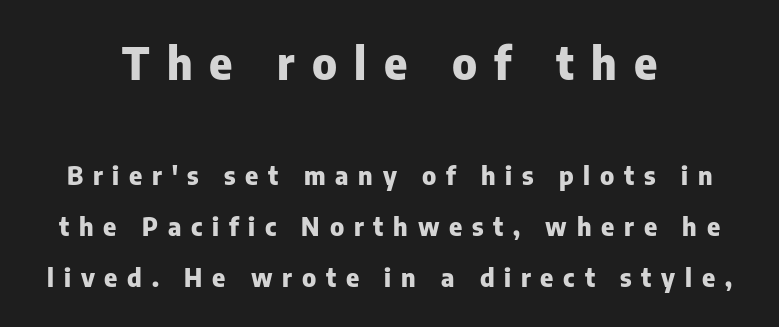
Serif or sans? Sans — the stroke terminals are bare. How are the letters spaced? Widely, with obvious added tracking. Character size in the leading block exceeds that of the trailing block. Quick note: interline space is abundant. Lines of text with bare space underneath.
